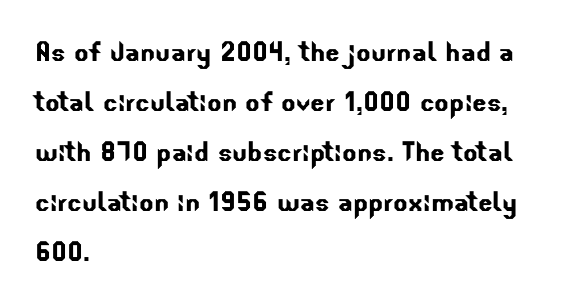
{"serif": "no", "width": "normal", "stroke_contrast": "low", "x_height": "small", "monospaced": "no", "underline": "no", "align": "left", "line_spacing": "normal", "line_spacing_ratio": 1.47, "letter_spacing": "normal", "letter_spacing_em": 0.0, "glyph_px": 34}
